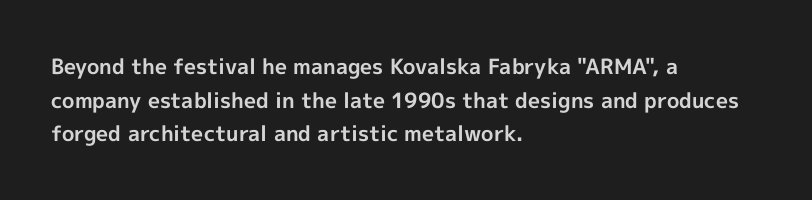
Q: Is the text bold? A: Yes.
Q: Is the text italic (slanted)? A: No, it is upright.
Q: Is the text underlined? A: No.
Q: How is the paragraph aligned? A: Left-aligned.
Q: Is the spacing between letters normal or unusually wide? A: Normal.
Q: Is the spacing between lines tight, normal or loose? A: Normal.
